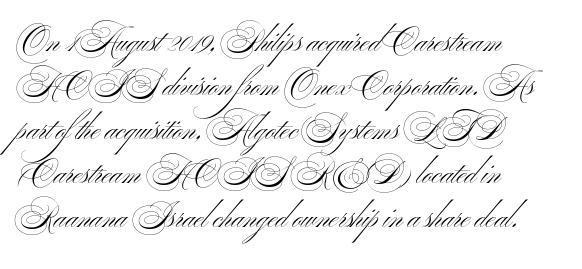
To sum up the face: it is a sans, with no serifs. You could not count columns in this text — the font is proportionally spaced. Each new line begins a customary step beneath the previous one. If you drew a ruler down the left edge, every line would touch it. A light-to-regular cut is what we see here.
